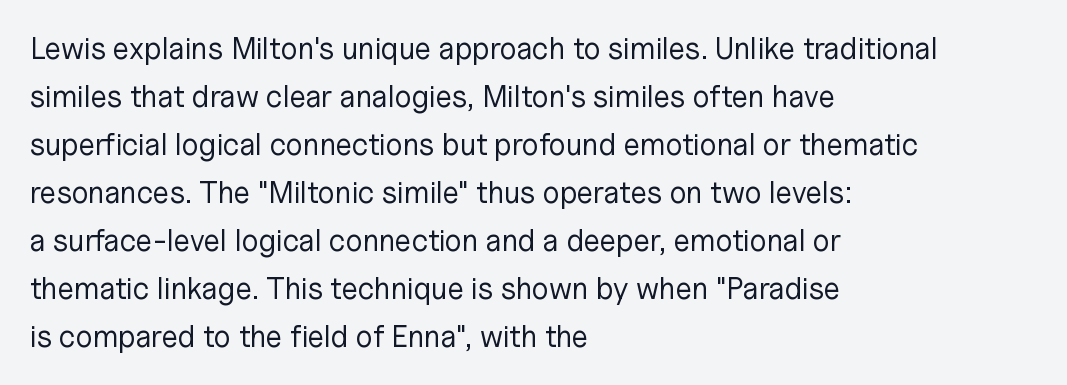
Q: Is the text bold? A: No.
Q: Is the text italic (slanted)? A: No, it is upright.
Q: Is the typeface a serif or a sans-serif typeface? A: Sans-serif.
Q: Is the text underlined? A: No.
Q: How is the paragraph aligned? A: Left-aligned.
Q: Is the spacing between letters normal or unusually wide? A: Normal.
Q: Is the spacing between lines tight, normal or loose? A: Normal.
Q: Width (condensed, normal, or wide)? A: Normal.
Q: Stroke contrast? A: Low.
Q: x-height? A: Medium.
Q: Monospaced? A: No.
